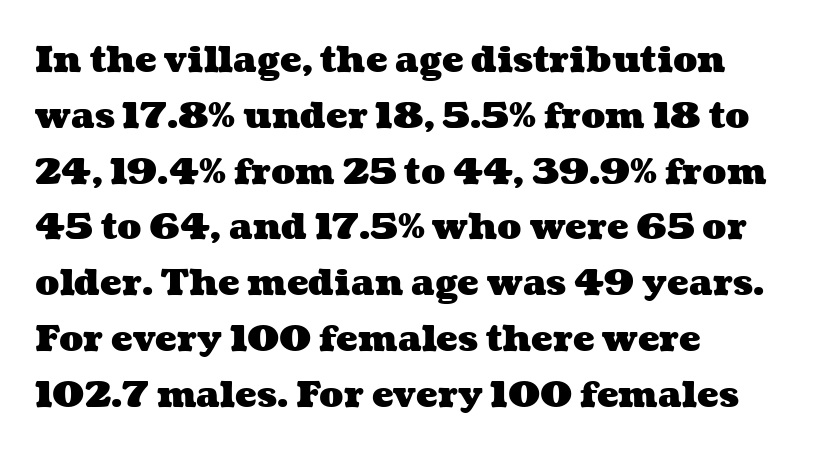
The image shows 36 px heavy, wide type; set left-aligned, normal line spacing (1.55x), normal letter spacing, not underlined; medium stroke contrast and a medium x-height.
